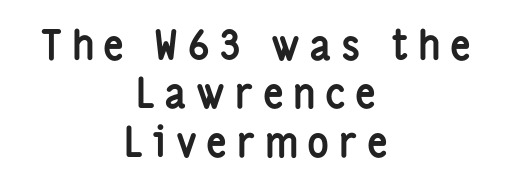
The rendering positions every line midway between the sides. The specimen omits any rule beneath the text block's lines. Plenty of ink on the page — the face is bold. Is this a fixed-width face? No — the glyphs have proportional, varying widths. The line texture is sparse and dotted thanks to wide tracking. It's the straight-up-and-down kind of type.
